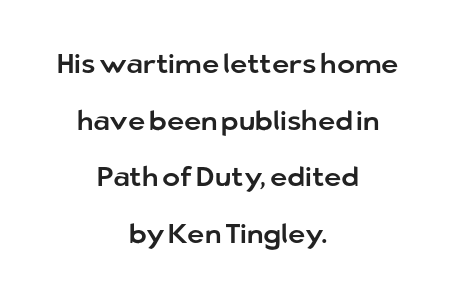
Q: Is the text italic (slanted)? A: No, it is upright.
Q: Is the text underlined? A: No.
Q: How is the paragraph aligned? A: Centered.
Q: Is the spacing between letters normal or unusually wide? A: Normal.
Q: Is the spacing between lines tight, normal or loose? A: Loose.
